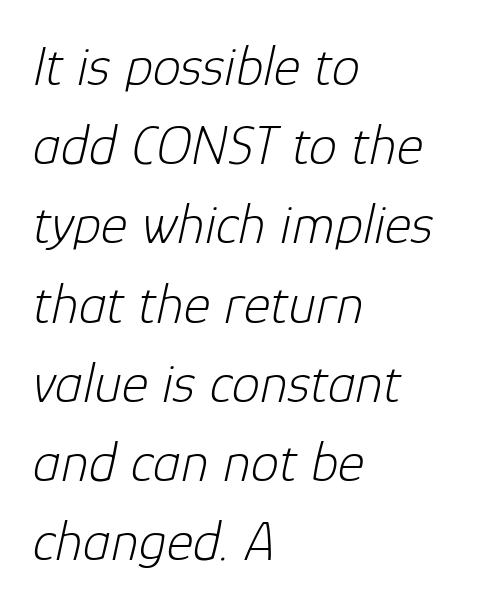
The image shows 57 px light type, italic (leaning right); set left-aligned, normal line spacing (1.39x), normal letter spacing, not underlined; low stroke contrast and a medium x-height.
